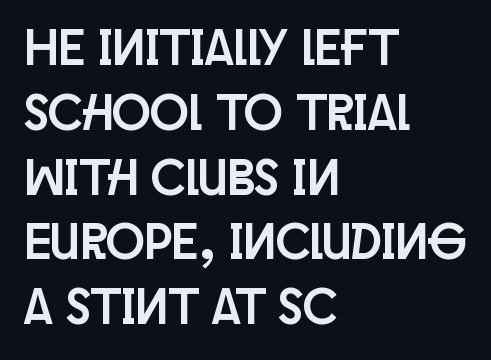
Here the designer chose a conventional face with non-uniform glyph widths. Nothing sits at the stroke ends, so this counts as sans-serif. Here the glyphs are tracked normally, forming tight word shapes. Horizontally, the lines are justified to the leading edge only. Plain, unruled lines of type.
